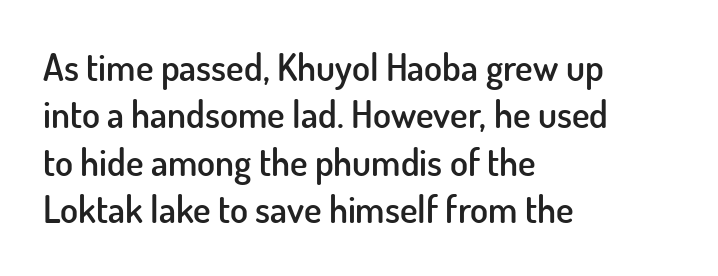
{"serif": "no", "italic": "no", "bold": "semi", "weight": "semibold", "width": "normal", "stroke_contrast": "low", "x_height": "small", "monospaced": "no", "underline": "no", "align": "left", "line_spacing": "normal", "line_spacing_ratio": 1.28, "letter_spacing": "normal", "letter_spacing_em": 0.0, "glyph_px": 37}
